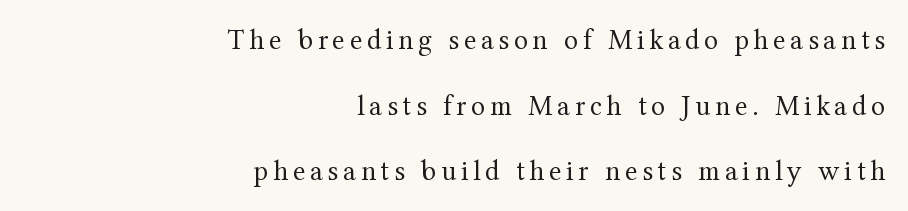
The image shows 29 px regular-weight serif type, upright; set right-aligned, loose line spacing (2.26x), not underlined; medium stroke contrast and a medium x-height.
